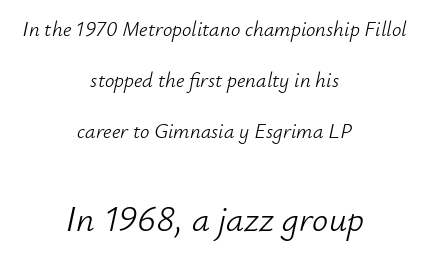
Note the varied advance widths — an 'i' is clearly narrower than an 'm'. Which of the two is more prominent by size? The second, at the bottom. Line starts and ends both wander, symmetrically. Spacing between characters is what you'd get straight out of the box.
